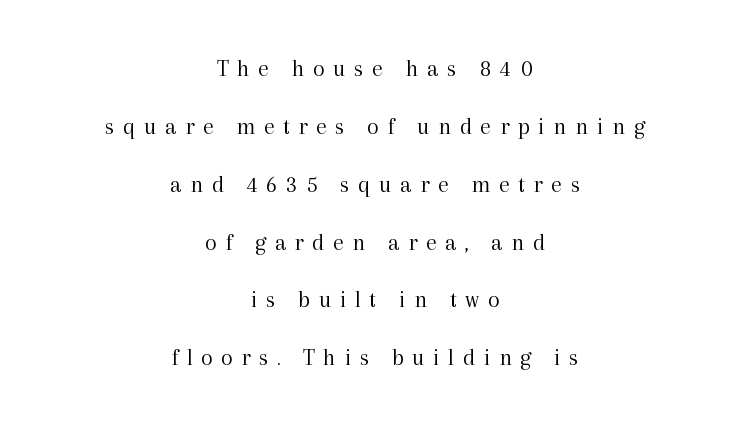
Q: Is the text bold? A: No.
Q: Is the text italic (slanted)? A: No, it is upright.
Q: Is the text underlined? A: No.
Q: How is the paragraph aligned? A: Centered.
Q: Is the spacing between letters normal or unusually wide? A: Unusually wide.
Q: Is the spacing between lines tight, normal or loose? A: Loose.
